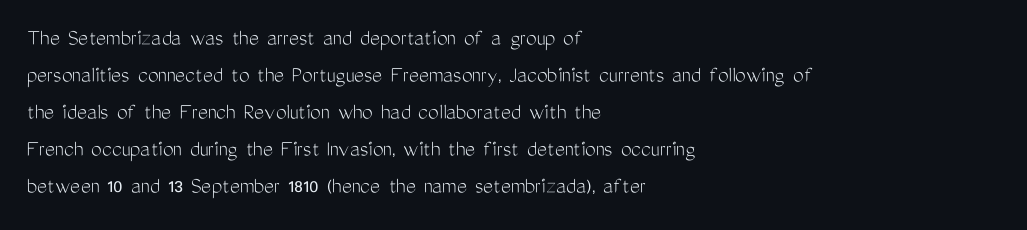
Q: Is the text bold? A: No.
Q: Is the text italic (slanted)? A: No, it is upright.
Q: Is the text underlined? A: No.
Q: How is the paragraph aligned? A: Left-aligned.
Q: Is the spacing between letters normal or unusually wide? A: Normal.
Q: Is the spacing between lines tight, normal or loose? A: Normal.
